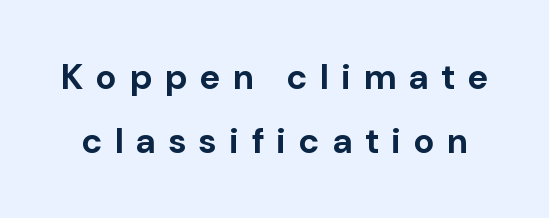
The rendering shows plain stroke endings on the letterforms — a sans-serif design. Descenders hang freely into open space. Students, this is bold: see how much ink each stroke carries. Each letter keeps its own natural width here, so spacing adapts to shape. The tracking jumps out immediately: characters are airy and widely separated. This is the regular roman posture of the typeface.
